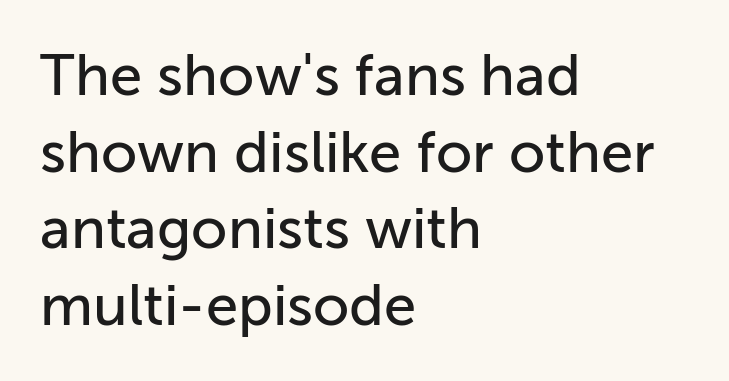
The image shows 58 px sans-serif type, upright; set left-aligned, normal line spacing (1.32x), normal letter spacing, not underlined; low stroke contrast and a medium x-height.
